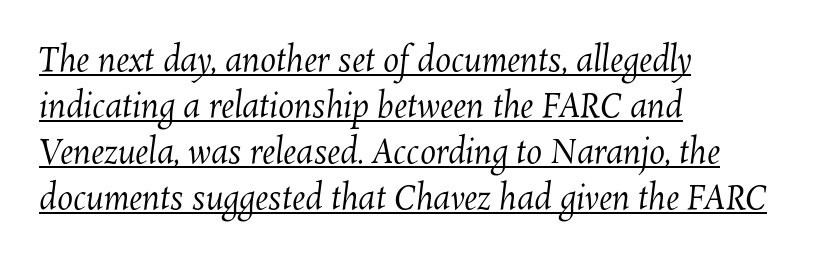
{"bold": "no", "weight": "regular", "width": "normal", "stroke_contrast": "medium", "x_height": "medium", "monospaced": "no", "underline": "yes", "align": "left", "line_spacing": "normal", "line_spacing_ratio": 1.44, "letter_spacing": "normal", "letter_spacing_em": 0.0, "glyph_px": 32}
